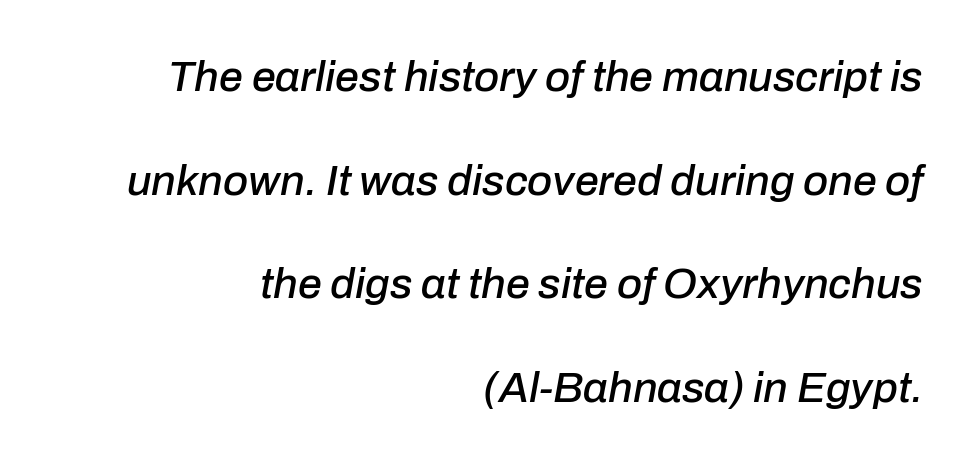
Q: Is the text italic (slanted)? A: Yes, it leans right by about 10 degrees.
Q: Is the text underlined? A: No.
Q: How is the paragraph aligned? A: Right-aligned.
Q: Is the spacing between letters normal or unusually wide? A: Normal.
Q: Is the spacing between lines tight, normal or loose? A: Loose.
Q: Width (condensed, normal, or wide)? A: Normal.
Q: Stroke contrast? A: Low.
Q: x-height? A: Medium.
Q: Monospaced? A: No.
